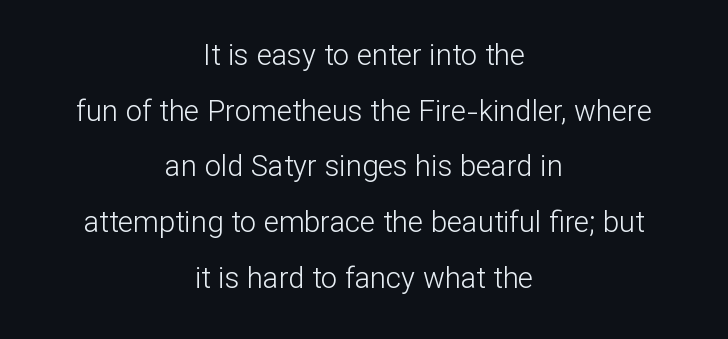
{"serif": "no", "italic": "no", "bold": "no", "weight": "light", "width": "normal", "stroke_contrast": "low", "x_height": "medium", "monospaced": "no", "underline": "no", "align": "center", "line_spacing": "loose", "line_spacing_ratio": 1.92, "letter_spacing": "normal", "letter_spacing_em": 0.0, "glyph_px": 29}
